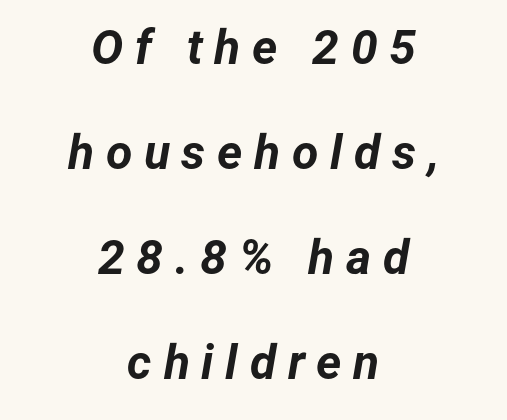
The image shows 48 px bold type, italic (leaning right); set centered, loose line spacing (2.19x), unusually wide letter spacing (+0.24 em), not underlined; low stroke contrast and a medium x-height.
